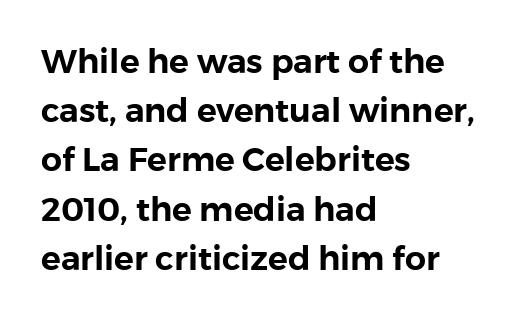
Q: Is the text italic (slanted)? A: No, it is upright.
Q: Is the typeface a serif or a sans-serif typeface? A: Sans-serif.
Q: Is the text underlined? A: No.
Q: How is the paragraph aligned? A: Left-aligned.
Q: Is the spacing between letters normal or unusually wide? A: Normal.
Q: Is the spacing between lines tight, normal or loose? A: Normal.
Q: Width (condensed, normal, or wide)? A: Normal.
Q: x-height? A: Medium.
Q: Monospaced? A: No.
